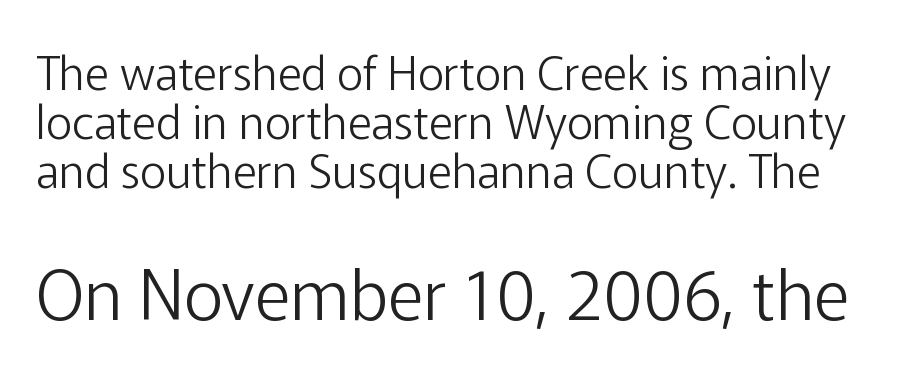
Q: Is the text bold? A: No.
Q: Is the text italic (slanted)? A: No, it is upright.
Q: Is the typeface a serif or a sans-serif typeface? A: Sans-serif.
Q: Is the text underlined? A: No.
Q: Is the spacing between letters normal or unusually wide? A: Normal.
Q: Is the spacing between lines tight, normal or loose? A: Tight.
Q: Which block of text is set in a larger size, the first (top) or the second (bottom)? A: The second (bottom) one.
Q: Width (condensed, normal, or wide)? A: Normal.
Q: Stroke contrast? A: Low.
Q: x-height? A: Medium.
Q: Monospaced? A: No.
